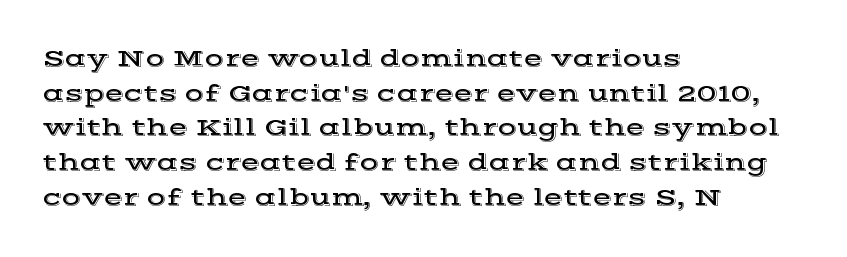
The image shows 25 px text type, upright; set left-aligned, normal line spacing (1.39x), normal letter spacing, not underlined.
